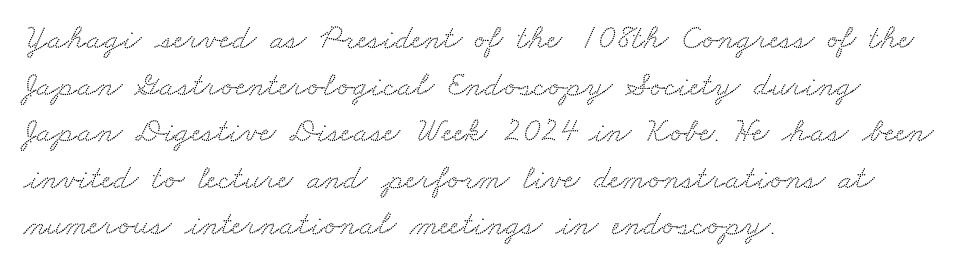
The passage shown is typed in a proportional face where columns would drift. Leftover space on each line is placed entirely after the last word. Unlike a clean sans, this face finishes its strokes with serifs. A typesetter would call this leading conventional body-copy spacing.
